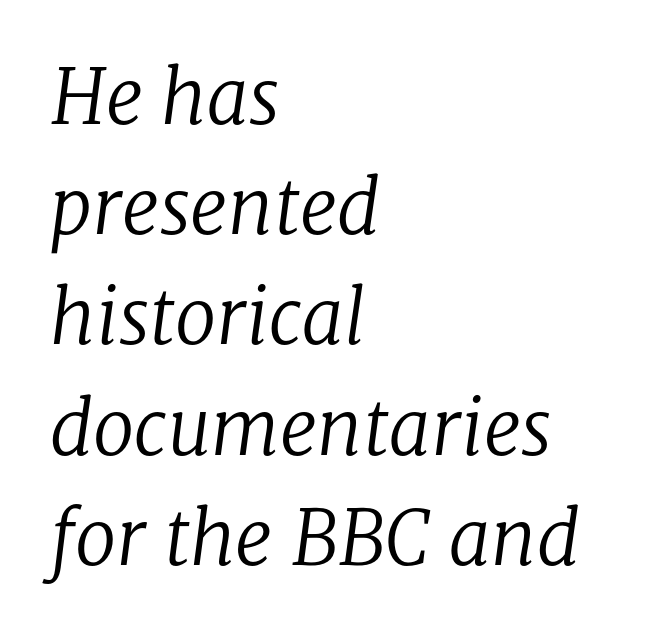
The image shows 75 px regular-weight serif type, italic (leaning right); set left-aligned, normal line spacing (1.47x), normal letter spacing, not underlined; low stroke contrast and a medium x-height.
